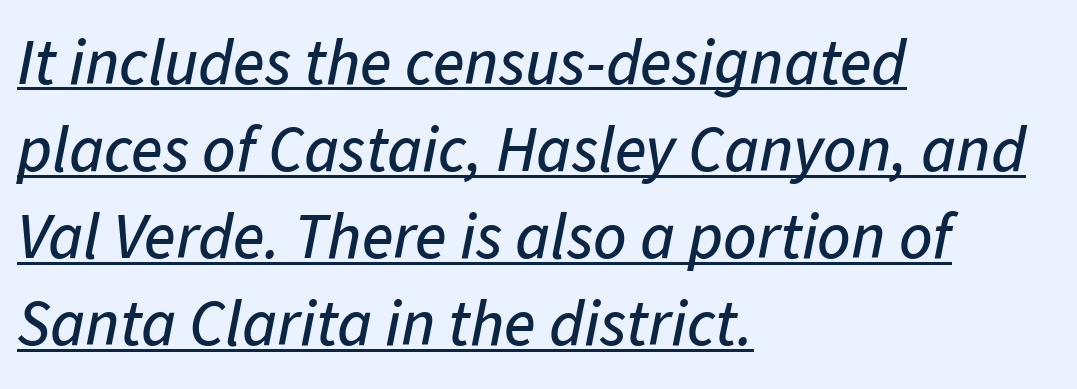
The image shows 65 px text type, italic (leaning right); set left-aligned, normal line spacing (1.34x), normal letter spacing, underlined; low stroke contrast and a medium x-height.
